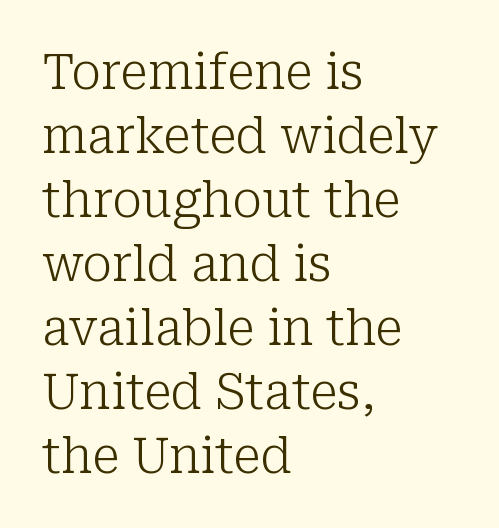
Q: Is the text bold? A: No.
Q: Is the text italic (slanted)? A: No, it is upright.
Q: Is the typeface a serif or a sans-serif typeface? A: Serif.
Q: Is the text underlined? A: No.
Q: How is the paragraph aligned? A: Left-aligned.
Q: Is the spacing between letters normal or unusually wide? A: Normal.
Q: Is the spacing between lines tight, normal or loose? A: Normal.
Q: Width (condensed, normal, or wide)? A: Normal.
Q: Stroke contrast? A: Low.
Q: x-height? A: Medium.
Q: Monospaced? A: No.
